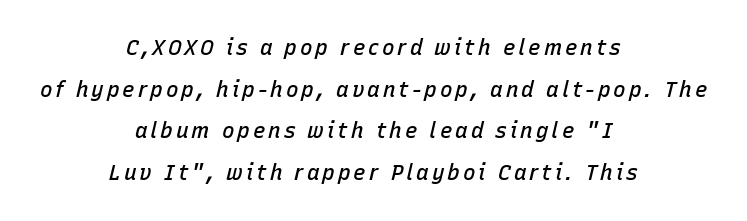
Horizontally, the lines are justified to the midpoint only. Interline gaps are noticeably wide in this sample. Designer's note — italics engaged. The area under the type is left untouched. The font is running at a semibold setting, under full bold.
